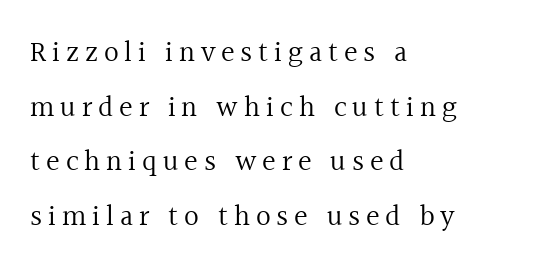
Q: Is the text bold? A: No.
Q: Is the text italic (slanted)? A: No, it is upright.
Q: Is the typeface a serif or a sans-serif typeface? A: Serif.
Q: Is the text underlined? A: No.
Q: How is the paragraph aligned? A: Left-aligned.
Q: Is the spacing between letters normal or unusually wide? A: Unusually wide.
Q: Width (condensed, normal, or wide)? A: Normal.
Q: x-height? A: Medium.
Q: Monospaced? A: No.
